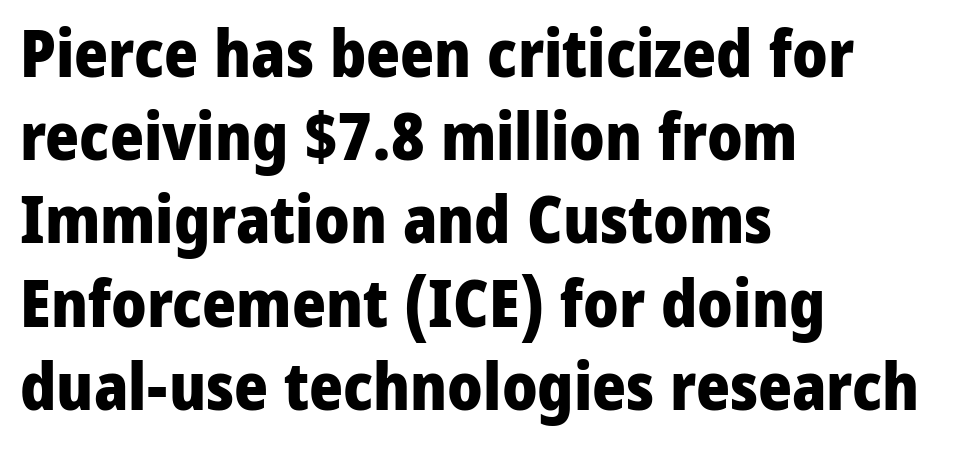
{"serif": "no", "italic": "no", "bold": "yes", "weight": "heavy", "width": "normal", "stroke_contrast": "low", "x_height": "medium", "monospaced": "no", "underline": "no", "align": "left", "line_spacing": "normal", "line_spacing_ratio": 1.28, "letter_spacing": "normal", "letter_spacing_em": 0.0, "glyph_px": 65}
